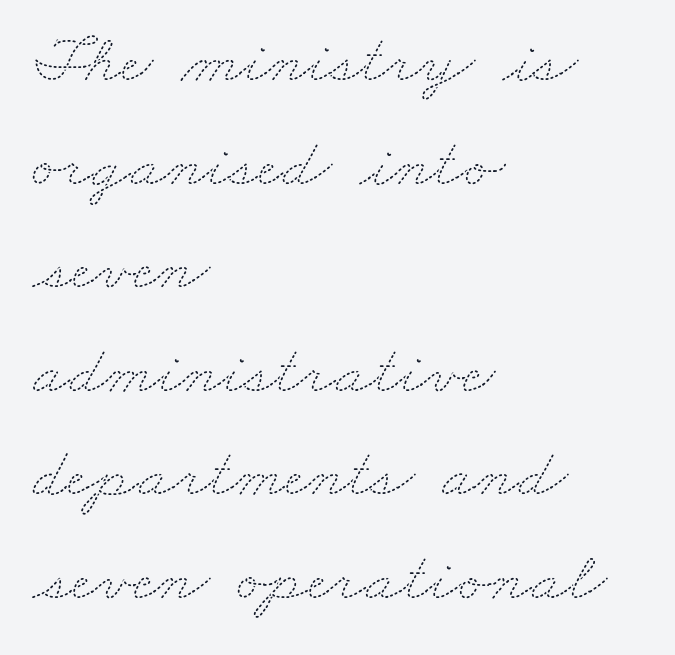
Q: Is the text bold? A: No.
Q: Is the text underlined? A: No.
Q: How is the paragraph aligned? A: Left-aligned.
Q: Is the spacing between letters normal or unusually wide? A: Normal.
Q: Is the spacing between lines tight, normal or loose? A: Normal.
Q: Width (condensed, normal, or wide)? A: Wide.
Q: Stroke contrast? A: Medium.
Q: x-height? A: Small.
Q: Monospaced? A: No.
